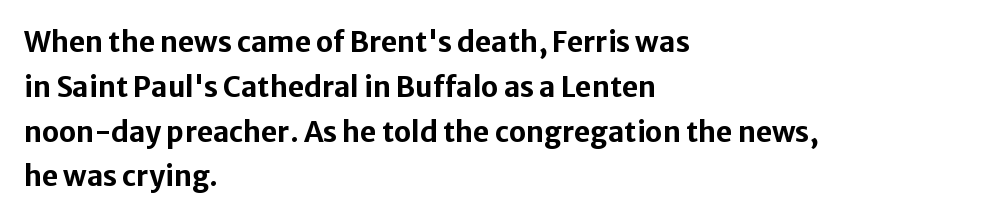
Rule under the text: the space is simply empty. Spacing verdict: proportional, widths tailored to each character. Posture: upright roman. Students, note that the glyphs here touch the page at normal intervals. Notice how the passage keeps a crisp vertical edge on the left only. Observe the absence of serifs on each vertical stroke in this sample.
